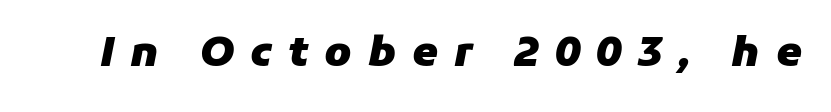
Q: Is the text bold? A: Yes.
Q: Is the text italic (slanted)? A: Yes, it leans right by about 11 degrees.
Q: Is the text underlined? A: No.
Q: Is the spacing between letters normal or unusually wide? A: Unusually wide.
Q: Width (condensed, normal, or wide)? A: Normal.
Q: Stroke contrast? A: Low.
Q: x-height? A: Medium.
Q: Monospaced? A: No.
